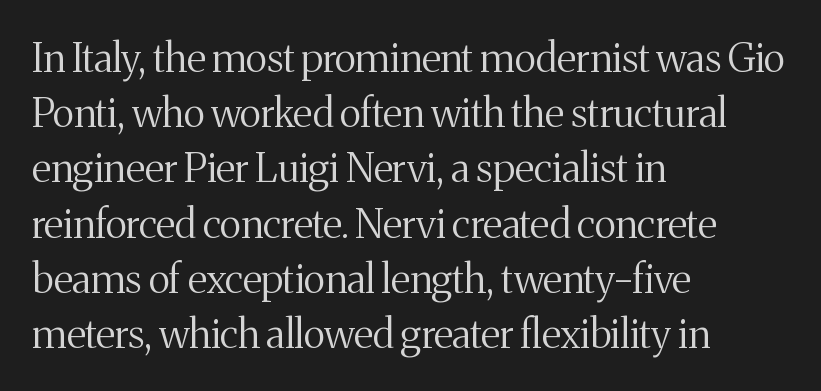
The image shows 40 px regular-weight serif type, upright; set left-aligned, normal line spacing (1.38x), normal letter spacing, not underlined; medium stroke contrast and a medium x-height.
